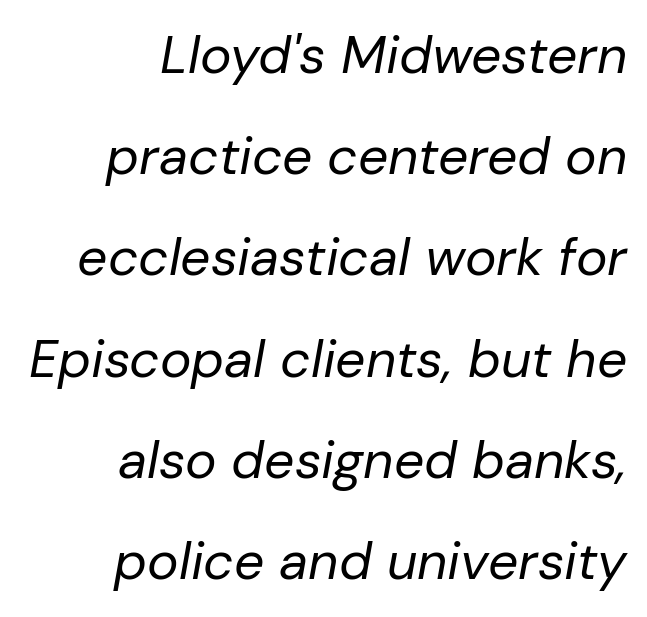
The image shows 53 px regular-weight type, italic (leaning right); set right-aligned, loose line spacing (1.91x), normal letter spacing, not underlined; low stroke contrast and a medium x-height.
